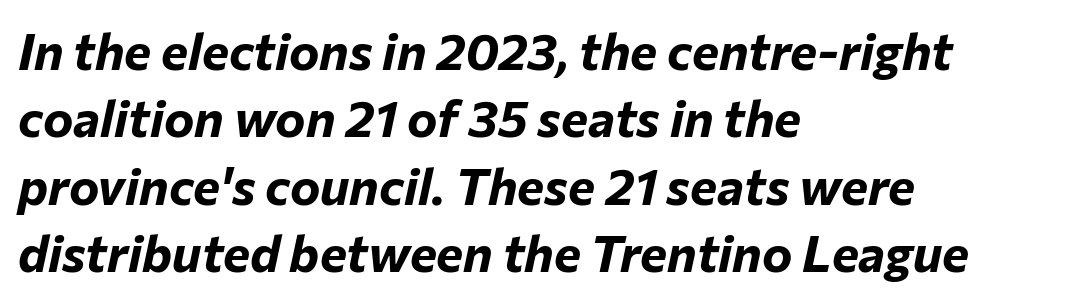
{"italic": "yes", "lean": "right", "slant_degrees": 12, "bold": "yes", "weight": "bold", "width": "normal", "stroke_contrast": "low", "x_height": "medium", "monospaced": "no", "underline": "no", "align": "left", "line_spacing": "normal", "line_spacing_ratio": 1.32, "letter_spacing": "normal", "letter_spacing_em": 0.0, "glyph_px": 51}
